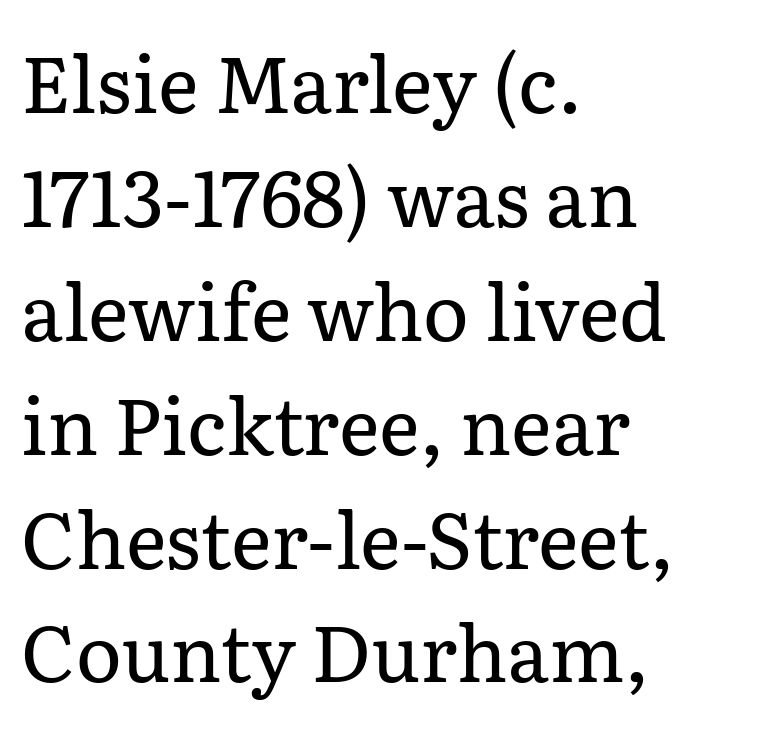
Q: Is the text bold? A: No.
Q: Is the text italic (slanted)? A: No, it is upright.
Q: Is the typeface a serif or a sans-serif typeface? A: Serif.
Q: Is the text underlined? A: No.
Q: How is the paragraph aligned? A: Left-aligned.
Q: Is the spacing between letters normal or unusually wide? A: Normal.
Q: Is the spacing between lines tight, normal or loose? A: Normal.
Q: Width (condensed, normal, or wide)? A: Normal.
Q: Stroke contrast? A: Low.
Q: x-height? A: Medium.
Q: Monospaced? A: No.
